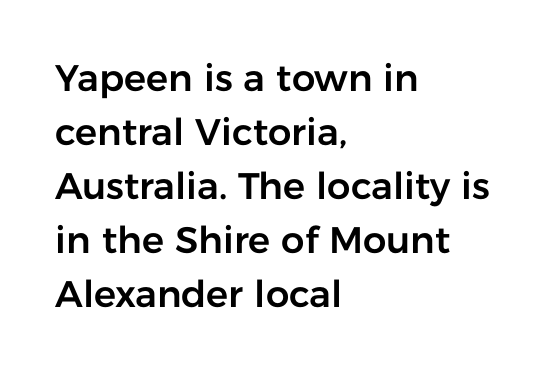
These lines are composed in type without serifs. Decoration check: the copy has no underline. Which margin do the lines hug? The left one — the right edge is uneven. Characters remain perfectly vertical along every line.
